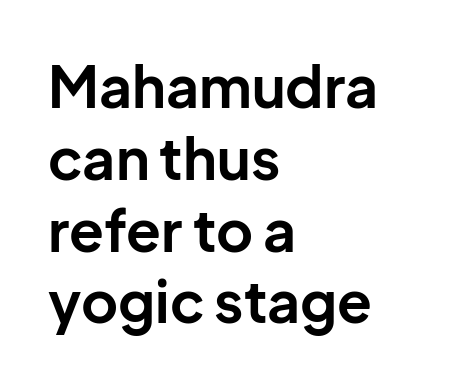
As a designer I'd log this as weight 700, bold. Just letters on the line, the space beneath them empty. One glance says typical: line gaps are just what's usual. The designer went with a sans here, leaving each stem footless. The lettering stays uniformly vertical, giving the passage a roman look.
